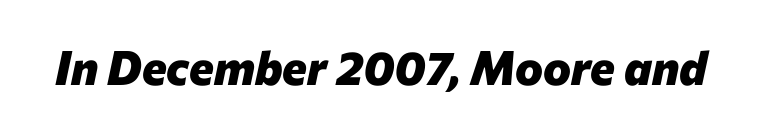
The image shows 47 px heavy type, italic (leaning right); set normal letter spacing, not underlined; low stroke contrast and a medium x-height.
